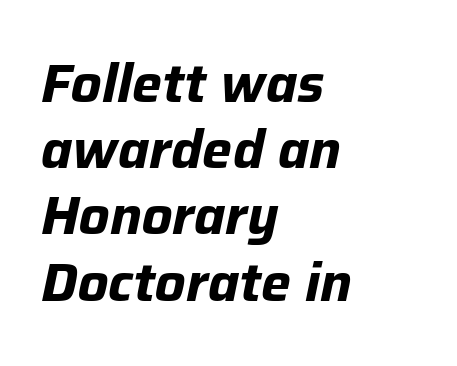
The image shows 53 px bold type, italic (leaning right); set left-aligned, normal line spacing (1.25x), normal letter spacing, not underlined; low stroke contrast and a medium x-height.
